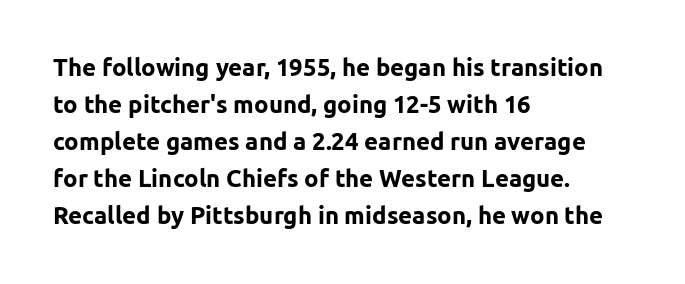
Q: Is the text bold? A: Yes.
Q: Is the text italic (slanted)? A: No, it is upright.
Q: Is the text underlined? A: No.
Q: How is the paragraph aligned? A: Left-aligned.
Q: Is the spacing between letters normal or unusually wide? A: Normal.
Q: Is the spacing between lines tight, normal or loose? A: Normal.
